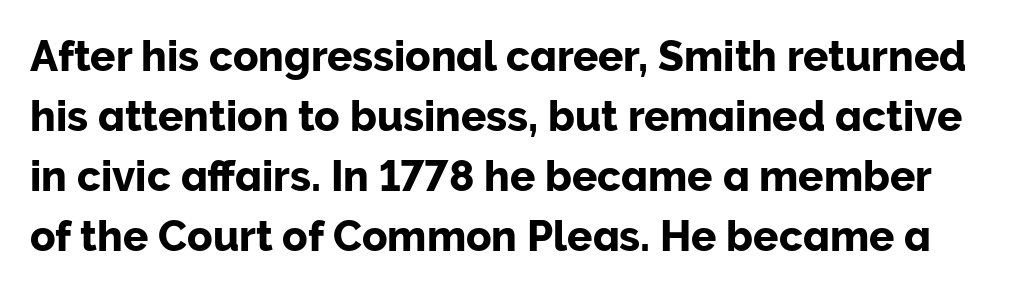
{"serif": "no", "italic": "no", "width": "normal", "stroke_contrast": "low", "x_height": "medium", "monospaced": "no", "underline": "no", "line_spacing": "normal", "line_spacing_ratio": 1.43, "letter_spacing": "normal", "letter_spacing_em": 0.0, "glyph_px": 42}
